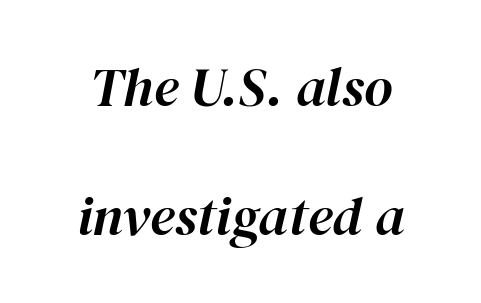
Q: Is the text italic (slanted)? A: Yes, it leans right by about 12 degrees.
Q: Is the text underlined? A: No.
Q: Is the spacing between letters normal or unusually wide? A: Normal.
Q: Is the spacing between lines tight, normal or loose? A: Loose.
Q: Width (condensed, normal, or wide)? A: Normal.
Q: Stroke contrast? A: High.
Q: x-height? A: Medium.
Q: Monospaced? A: No.
